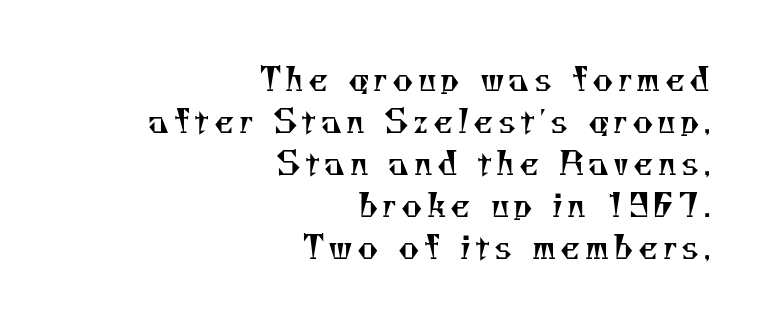
Q: Is the text bold? A: No.
Q: Is the typeface a serif or a sans-serif typeface? A: Serif.
Q: Is the text underlined? A: No.
Q: How is the paragraph aligned? A: Right-aligned.
Q: Is the spacing between lines tight, normal or loose? A: Normal.
Q: Width (condensed, normal, or wide)? A: Normal.
Q: Stroke contrast? A: Medium.
Q: x-height? A: Small.
Q: Monospaced? A: No.
